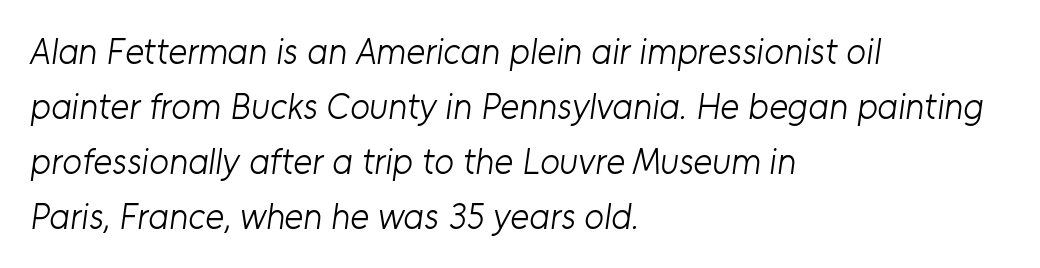
The image shows 36 px light sans-serif type; set left-aligned, normal line spacing (1.53x), normal letter spacing, not underlined; low stroke contrast and a medium x-height.
